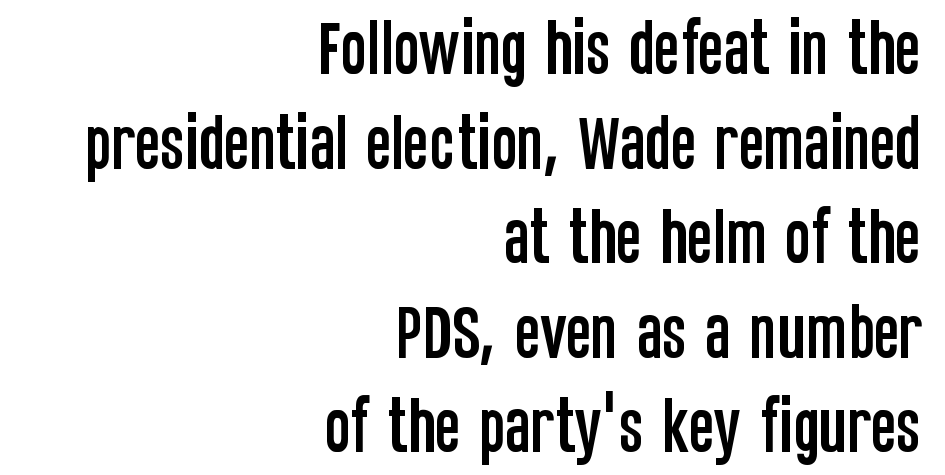
The image shows 61 px condensed sans-serif type, upright; set right-aligned, normal line spacing (1.55x), normal letter spacing, not underlined; low stroke contrast and a large x-height.
